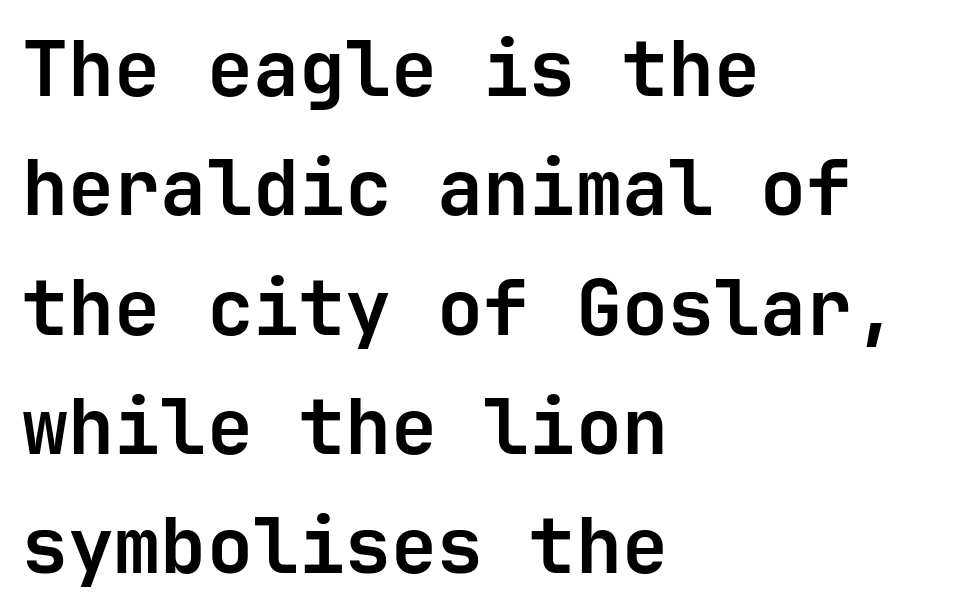
Q: Is the text bold? A: Yes.
Q: Is the text italic (slanted)? A: No, it is upright.
Q: Is the typeface a serif or a sans-serif typeface? A: Sans-serif.
Q: Is the text underlined? A: No.
Q: How is the paragraph aligned? A: Left-aligned.
Q: Is the spacing between letters normal or unusually wide? A: Normal.
Q: Is the spacing between lines tight, normal or loose? A: Normal.
Q: Width (condensed, normal, or wide)? A: Normal.
Q: Stroke contrast? A: Low.
Q: x-height? A: Medium.
